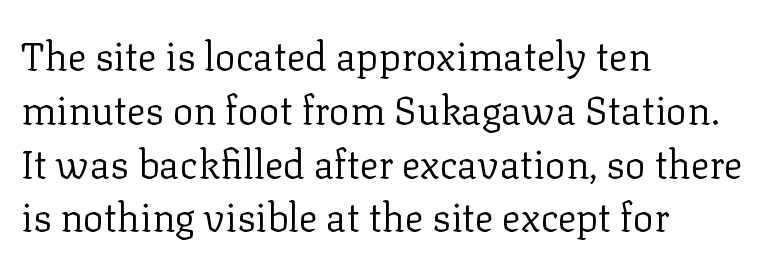
{"serif": "yes", "italic": "no", "bold": "no", "weight": "regular", "width": "normal", "stroke_contrast": "low", "x_height": "medium", "monospaced": "no", "underline": "no", "align": "left", "line_spacing": "normal", "line_spacing_ratio": 1.38, "letter_spacing": "normal", "letter_spacing_em": 0.0, "glyph_px": 39}
